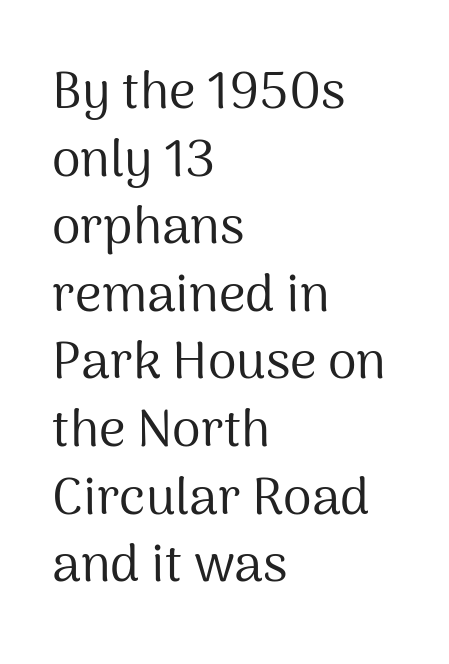
Type without underlining. This sample uses a sans-serif face. Vertical strokes here are truly vertical. The vertical gap from one line to the next is medium. The line texture is even and compact thanks to regular tracking. Think of a printed novel: that variable character pitch is what you see here.
